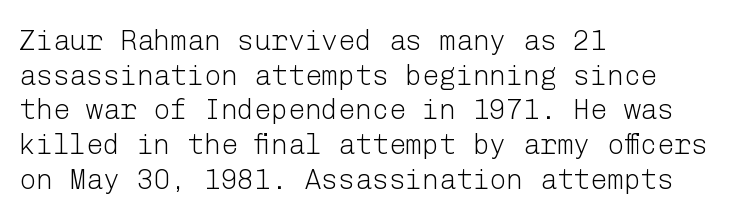
Characters remain perfectly vertical along every line. Line beginnings align vertically; line endings do not. A sans-serif font was chosen for this passage. Any mark beneath the type? The region is blank.
